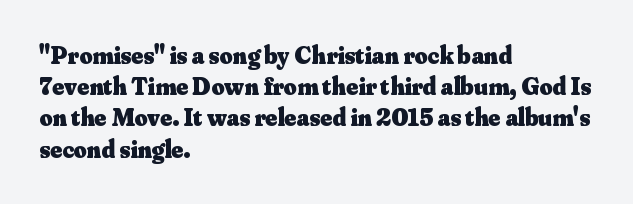
{"italic": "no", "bold": "yes", "underline": "no", "align": "left", "line_spacing": "normal", "line_spacing_ratio": 1.25, "letter_spacing": "normal", "letter_spacing_em": 0.0, "glyph_px": 25}
